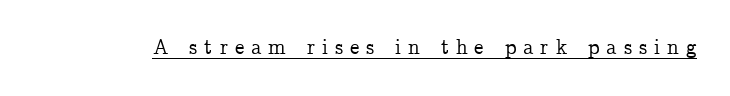
The image shows 21 px text type, upright; set unusually wide letter spacing (+0.33 em), underlined.
